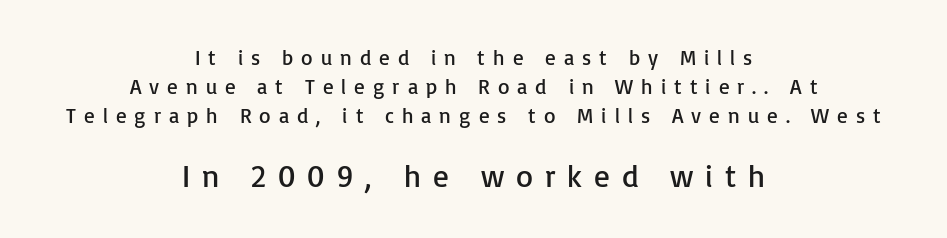
The image shows 31 px regular-weight sans-serif type, upright; set centered, normal line spacing (1.38x), unusually wide letter spacing (+0.38 em), not underlined; the second (bottom) block is 1.48x larger; low stroke contrast and a medium x-height.
